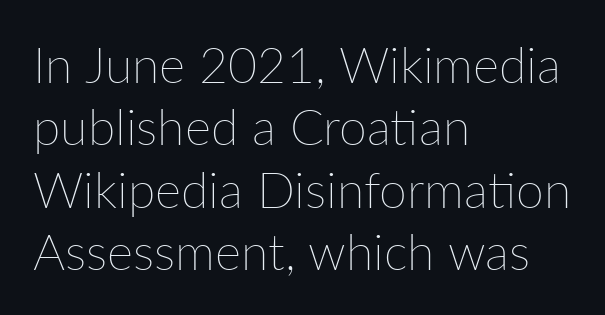
{"italic": "no", "bold": "no", "weight": "thin", "width": "normal", "stroke_contrast": "low", "x_height": "medium", "monospaced": "no", "underline": "no", "align": "left", "line_spacing": "normal", "line_spacing_ratio": 1.25, "letter_spacing": "normal", "letter_spacing_em": 0.0, "glyph_px": 50}
